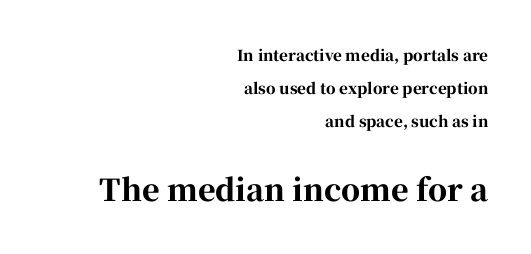
Q: Is the text bold? A: Yes.
Q: Is the text italic (slanted)? A: No, it is upright.
Q: Is the typeface a serif or a sans-serif typeface? A: Serif.
Q: Is the text underlined? A: No.
Q: How is the paragraph aligned? A: Right-aligned.
Q: Is the spacing between letters normal or unusually wide? A: Normal.
Q: Is the spacing between lines tight, normal or loose? A: Loose.
Q: Which block of text is set in a larger size, the first (top) or the second (bottom)? A: The second (bottom) one.
Q: Width (condensed, normal, or wide)? A: Normal.
Q: Stroke contrast? A: High.
Q: x-height? A: Medium.
Q: Monospaced? A: No.
